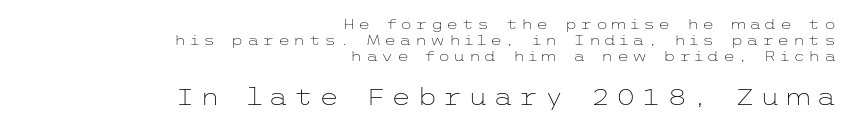
Q: Is the text bold? A: No.
Q: Is the text italic (slanted)? A: No, it is upright.
Q: Is the text underlined? A: No.
Q: How is the paragraph aligned? A: Right-aligned.
Q: Is the spacing between letters normal or unusually wide? A: Unusually wide.
Q: Which block of text is set in a larger size, the first (top) or the second (bottom)? A: The second (bottom) one.
